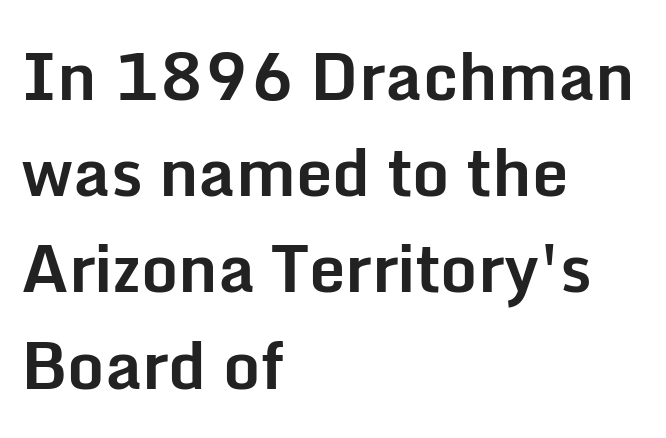
{"serif": "no", "italic": "no", "bold": "yes", "weight": "bold", "width": "normal", "stroke_contrast": "low", "x_height": "medium", "monospaced": "no", "underline": "no", "align": "left", "line_spacing": "normal", "line_spacing_ratio": 1.48, "letter_spacing": "normal", "letter_spacing_em": 0.0, "glyph_px": 65}
